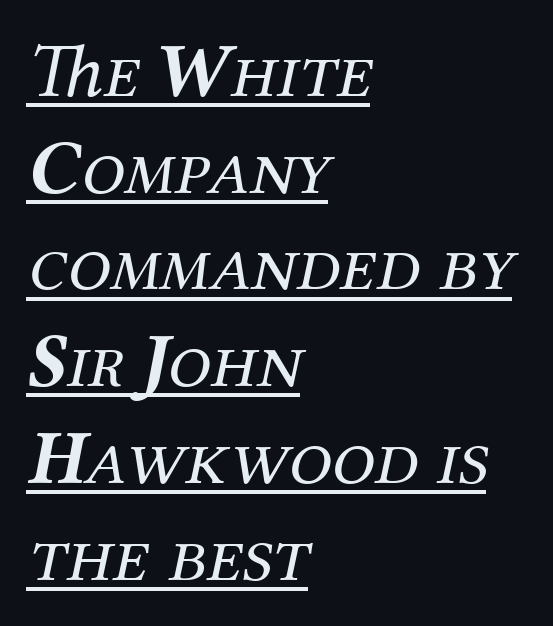
The image shows 78 px regular-weight serif type, italic (leaning right); set left-aligned, line spacing 1.24x, normal letter spacing, underlined; medium stroke contrast and a medium x-height.
